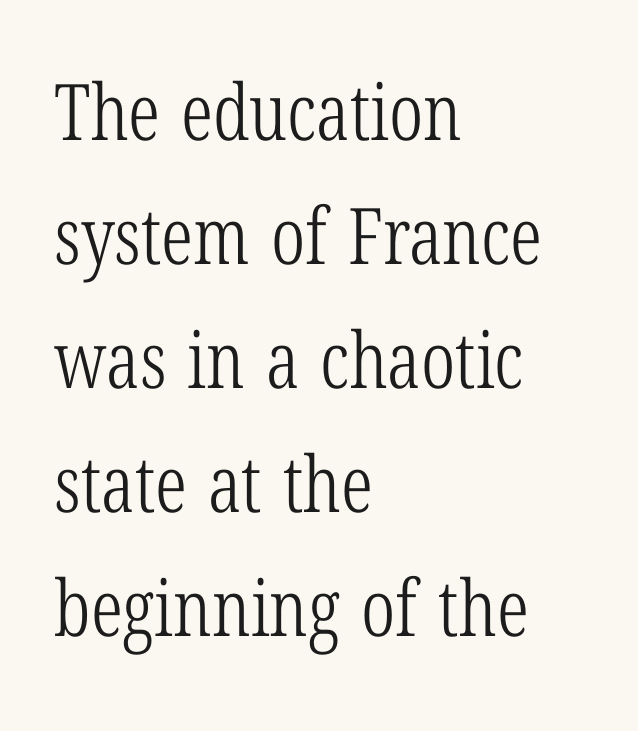
Q: Is the text bold? A: No.
Q: Is the text italic (slanted)? A: No, it is upright.
Q: Is the typeface a serif or a sans-serif typeface? A: Serif.
Q: Is the text underlined? A: No.
Q: How is the paragraph aligned? A: Left-aligned.
Q: Is the spacing between letters normal or unusually wide? A: Normal.
Q: Is the spacing between lines tight, normal or loose? A: Normal.
Q: Width (condensed, normal, or wide)? A: Condensed.
Q: Stroke contrast? A: Low.
Q: x-height? A: Medium.
Q: Monospaced? A: No.
